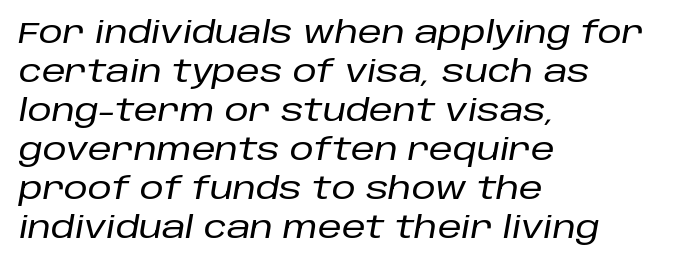
Each word holds together tightly as a unit, with standard inter-letter gaps. These lines are rendered in a variable-pitch font. A clean baseline with only descenders dipping below it. The space between consecutive lines is moderate. If you drew a ruler down the left edge, every line would touch it. The text carries the slant typical of an italic or oblique font.
